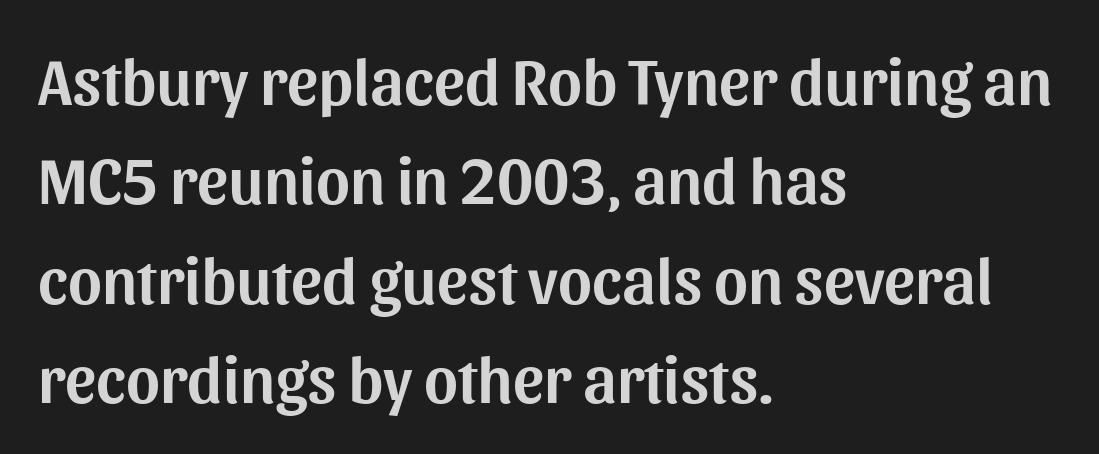
The image shows 65 px sans-serif type, upright; set left-aligned, normal line spacing (1.53x), normal letter spacing, not underlined; medium stroke contrast and a medium x-height.
